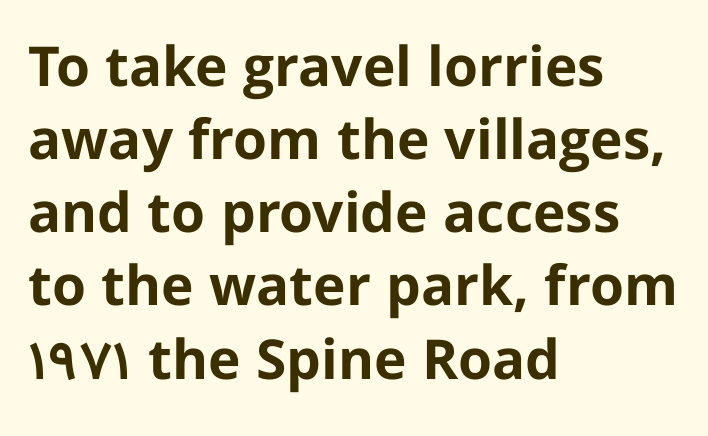
Q: Is the text bold? A: Yes.
Q: Is the text italic (slanted)? A: No, it is upright.
Q: Is the typeface a serif or a sans-serif typeface? A: Sans-serif.
Q: Is the text underlined? A: No.
Q: How is the paragraph aligned? A: Left-aligned.
Q: Is the spacing between letters normal or unusually wide? A: Normal.
Q: Is the spacing between lines tight, normal or loose? A: Normal.
Q: Width (condensed, normal, or wide)? A: Normal.
Q: Stroke contrast? A: Low.
Q: x-height? A: Medium.
Q: Monospaced? A: No.
